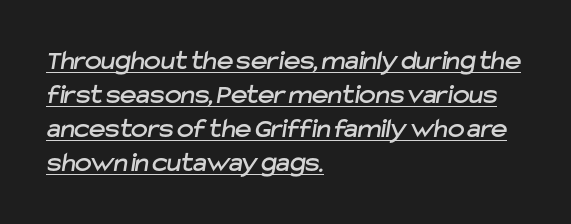
{"serif": "no", "width": "normal", "stroke_contrast": "low", "x_height": "medium", "monospaced": "no", "underline": "yes", "align": "left", "line_spacing_ratio": 1.22, "letter_spacing": "normal", "letter_spacing_em": 0.0, "glyph_px": 28}
